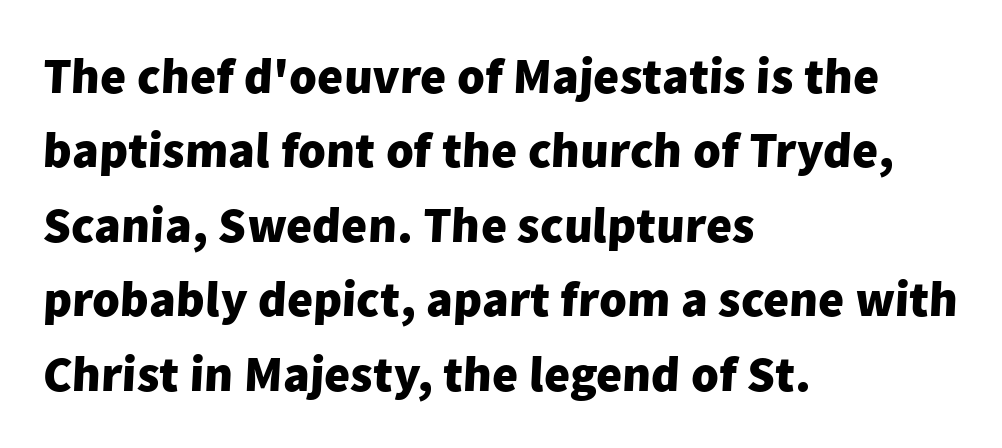
{"serif": "no", "bold": "yes", "weight": "heavy", "width": "normal", "stroke_contrast": "low", "x_height": "medium", "monospaced": "no", "underline": "no", "align": "left", "line_spacing": "normal", "line_spacing_ratio": 1.49, "letter_spacing": "normal", "letter_spacing_em": 0.0, "glyph_px": 50}
